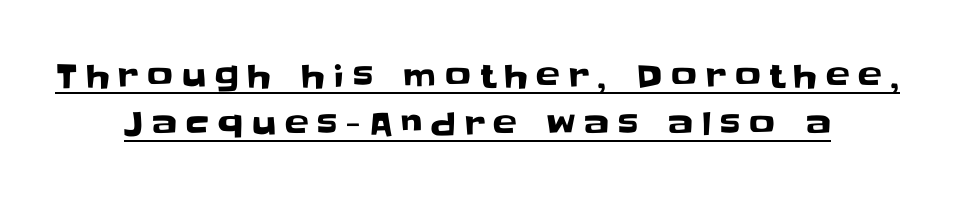
Tall strokes in this sample are plumb rather than angled. Honestly, the row spacing looks completely unremarkable. Line starts and ends both wander, symmetrically. A typesetter would label this face a sans. There is plenty of visible air inserted between adjacent glyphs.
